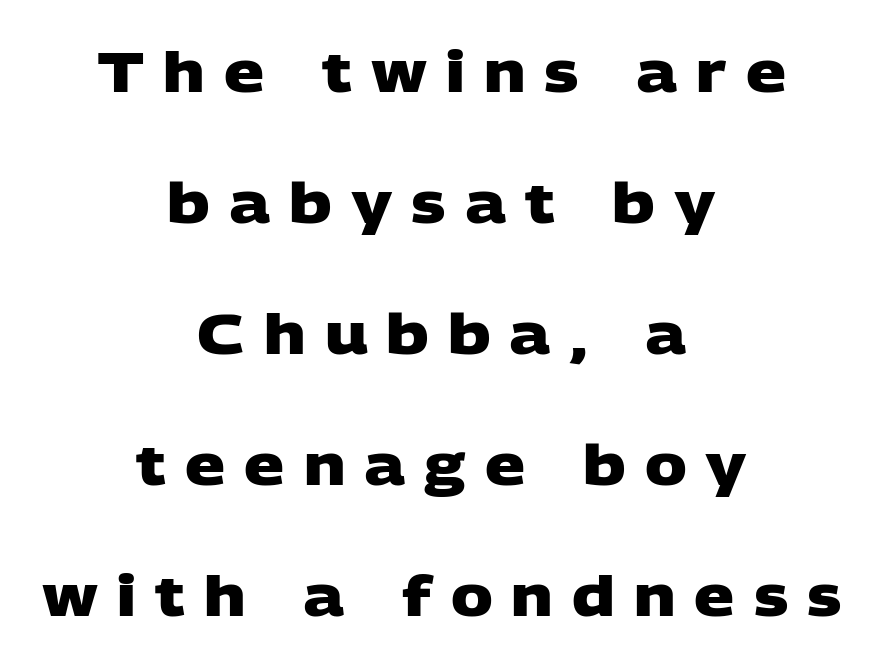
Q: Is the text bold? A: Yes.
Q: Is the typeface a serif or a sans-serif typeface? A: Sans-serif.
Q: Is the text underlined? A: No.
Q: How is the paragraph aligned? A: Centered.
Q: Is the spacing between letters normal or unusually wide? A: Unusually wide.
Q: Is the spacing between lines tight, normal or loose? A: Loose.
Q: Width (condensed, normal, or wide)? A: Wide.
Q: Stroke contrast? A: Low.
Q: x-height? A: Large.
Q: Monospaced? A: No.
